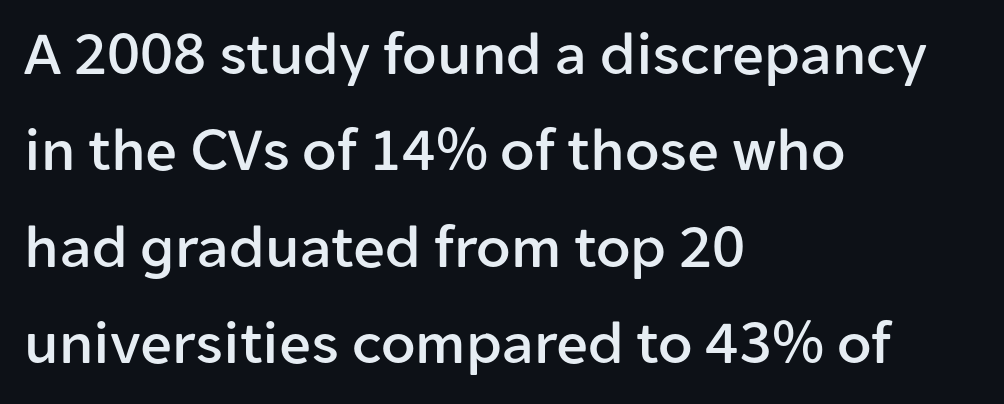
Q: Is the text italic (slanted)? A: No, it is upright.
Q: Is the typeface a serif or a sans-serif typeface? A: Sans-serif.
Q: Is the text underlined? A: No.
Q: How is the paragraph aligned? A: Left-aligned.
Q: Is the spacing between letters normal or unusually wide? A: Normal.
Q: Is the spacing between lines tight, normal or loose? A: Normal.
Q: Width (condensed, normal, or wide)? A: Normal.
Q: Stroke contrast? A: Low.
Q: x-height? A: Medium.
Q: Monospaced? A: No.
